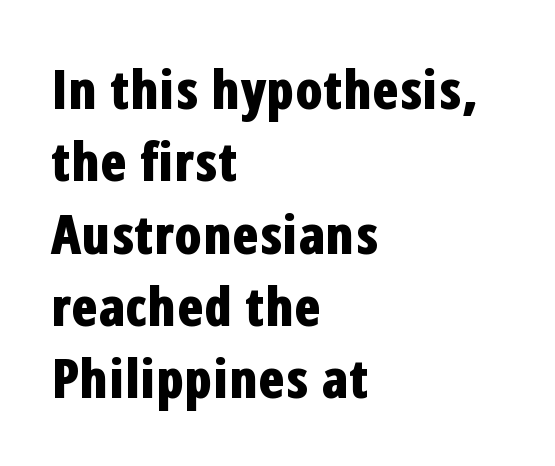
What stands out about the letter spacing? Nothing — it is the standard amount. What's the leading like? Ordinary, nothing unusual. The space beneath each line is pristine and unruled. Tall strokes in this sample are plumb rather than angled.
